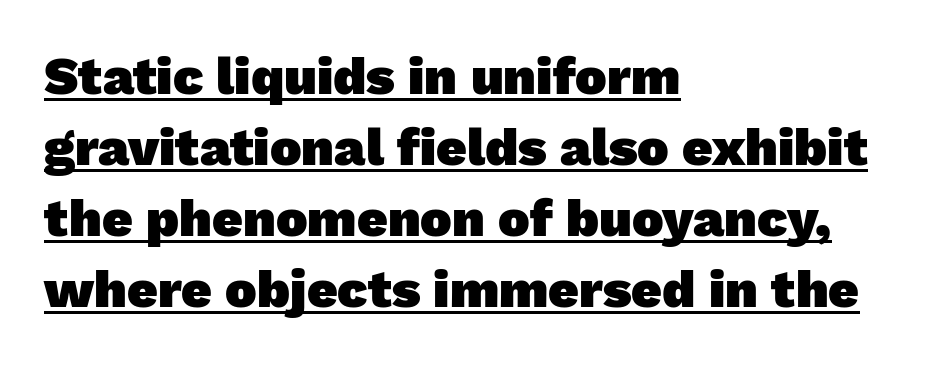
Q: Is the text bold? A: Yes.
Q: Is the typeface a serif or a sans-serif typeface? A: Sans-serif.
Q: Is the text underlined? A: Yes.
Q: How is the paragraph aligned? A: Left-aligned.
Q: Is the spacing between letters normal or unusually wide? A: Normal.
Q: Is the spacing between lines tight, normal or loose? A: Normal.
Q: Width (condensed, normal, or wide)? A: Normal.
Q: Stroke contrast? A: Low.
Q: x-height? A: Medium.
Q: Monospaced? A: No.
